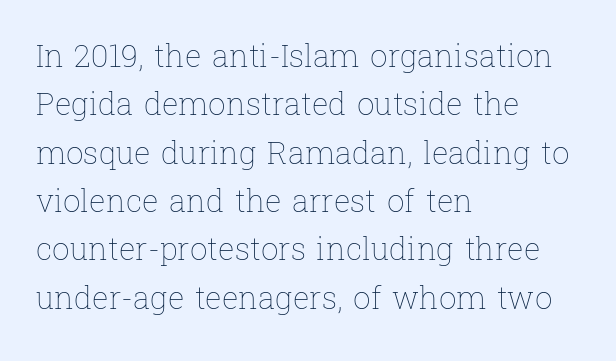
Does extra space separate the letters? No, they use regular spacing. Character widths vary here, with narrow letters taking less room than wide ones. Stroke mass is kept to a normal reading level or below. The compositor pushed each line to the left boundary. The gap between lines stays unmarked.
